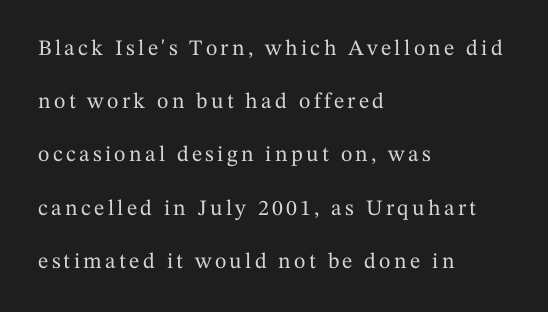
{"italic": "no", "underline": "no", "align": "left", "line_spacing": "loose", "line_spacing_ratio": 2.42, "glyph_px": 22}
